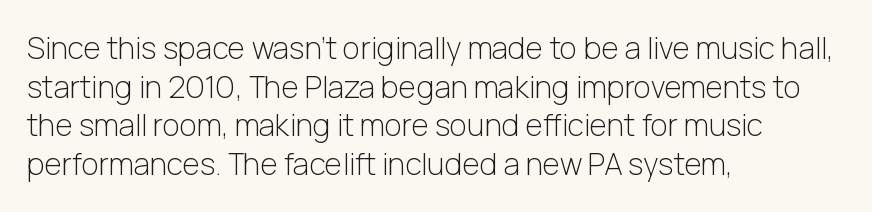
{"serif": "no", "italic": "no", "bold": "no", "weight": "light", "width": "normal", "stroke_contrast": "low", "x_height": "medium", "monospaced": "no", "underline": "no", "align": "left", "line_spacing": "normal", "line_spacing_ratio": 1.29, "letter_spacing": "normal", "letter_spacing_em": 0.0, "glyph_px": 30}
